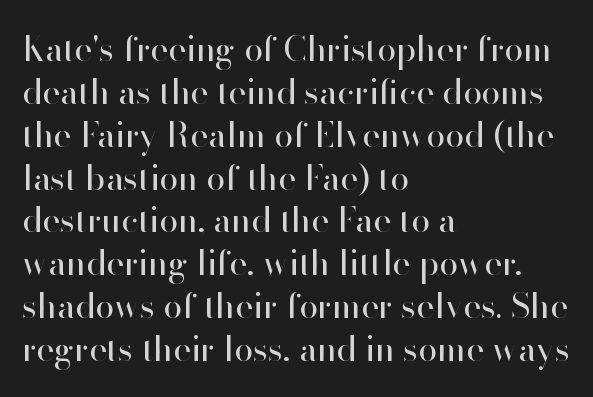
Is this a fixed-width face? No — the glyphs have proportional, varying widths. Think standard paragraph weight, or any step lighter than that. A student would call this left alignment; a typographer would say flush left, rag right. Each new line begins a customary step beneath the previous one.
